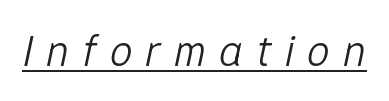
Q: Is the text bold? A: No.
Q: Is the text italic (slanted)? A: Yes, it leans right by about 12 degrees.
Q: Is the text underlined? A: Yes.
Q: Is the spacing between letters normal or unusually wide? A: Unusually wide.
Q: Width (condensed, normal, or wide)? A: Normal.
Q: Stroke contrast? A: Low.
Q: x-height? A: Medium.
Q: Monospaced? A: No.
